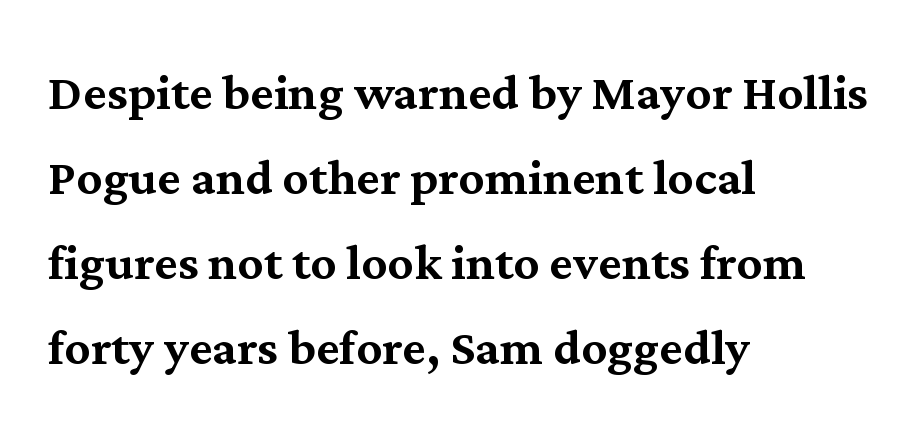
Each line starts at the same left margin while the right side varies. The letters stand upright; this is a roman face. A clean baseline with only descenders dipping below it. Note the varied advance widths — an 'i' is clearly narrower than an 'm'. Compared with typical body copy, the letter spacing here is the same.
